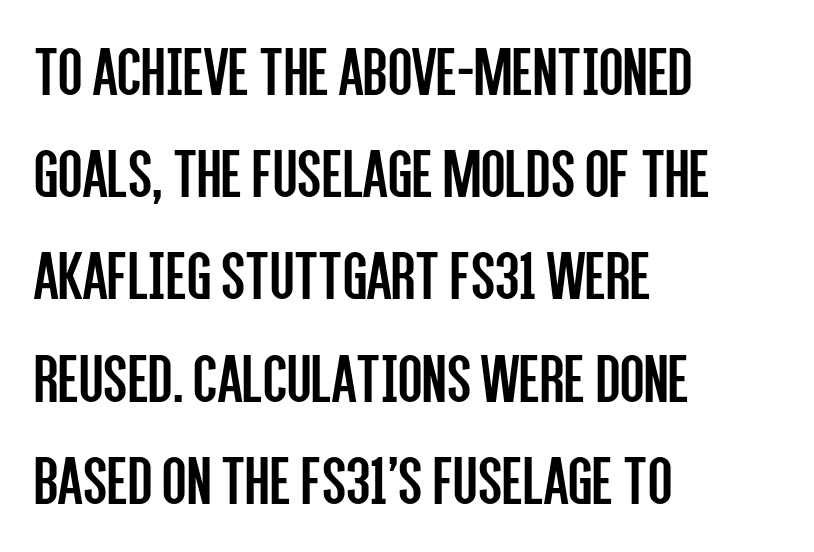
Q: Is the text bold? A: No.
Q: Is the text italic (slanted)? A: No, it is upright.
Q: Is the typeface a serif or a sans-serif typeface? A: Sans-serif.
Q: Is the text underlined? A: No.
Q: How is the paragraph aligned? A: Left-aligned.
Q: Is the spacing between letters normal or unusually wide? A: Normal.
Q: Is the spacing between lines tight, normal or loose? A: Normal.
Q: Width (condensed, normal, or wide)? A: Condensed.
Q: Stroke contrast? A: Low.
Q: x-height? A: Large.
Q: Monospaced? A: No.
